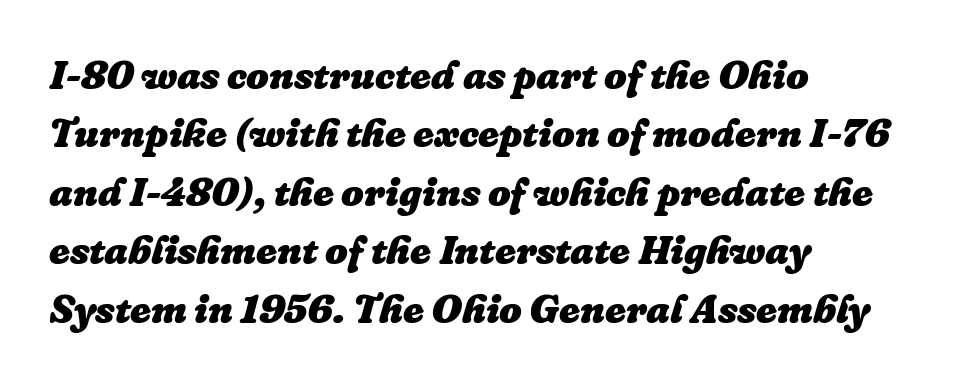
Unmarked baselines from the first word to the last. This is oblique type, the kind used for emphasis or titles. Note the varied advance widths — an 'i' is clearly narrower than an 'm'. Its strokes are broad and dark, the hallmark of bold type.
